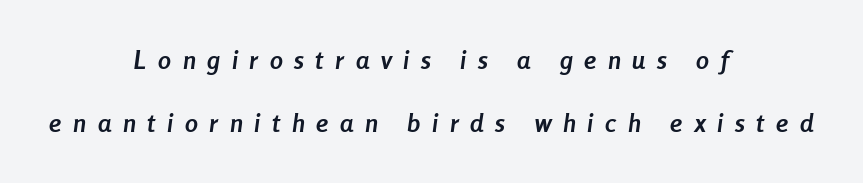
The image shows 26 px bold type, italic (leaning right); set centered, loose line spacing (2.44x), unusually wide letter spacing (+0.45 em), not underlined.
